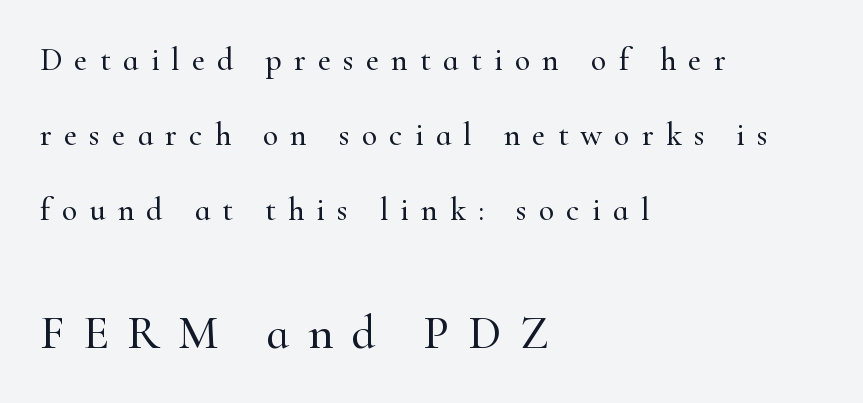
{"serif": "yes", "italic": "no", "width": "normal", "stroke_contrast": "high", "x_height": "small", "monospaced": "no", "underline": "no", "align": "left", "line_spacing": "loose", "line_spacing_ratio": 2.34, "letter_spacing": "wide", "letter_spacing_em": 0.38, "larger_block": "second", "size_ratio": 1.5, "glyph_px": 48}
